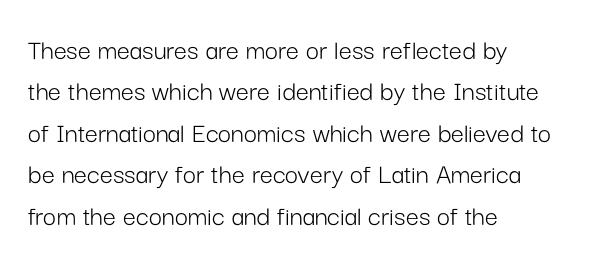
The image shows 29 px light sans-serif type, upright; set left-aligned, normal line spacing (1.43x), normal letter spacing, not underlined; low stroke contrast and a medium x-height.
